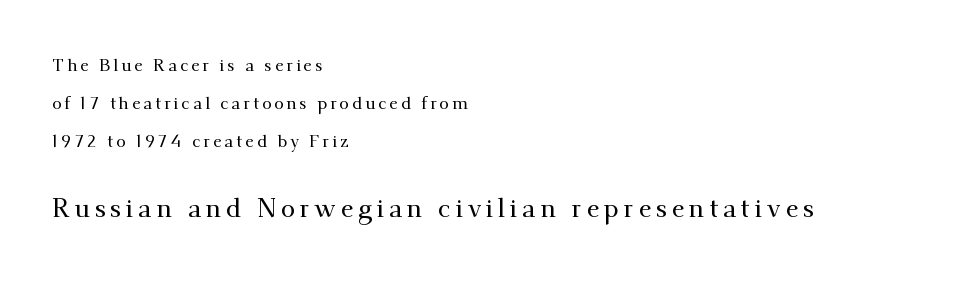
{"italic": "no", "underline": "no", "align": "left", "line_spacing": "loose", "line_spacing_ratio": 2.25, "larger_block": "second", "size_ratio": 1.53, "glyph_px": 26}
